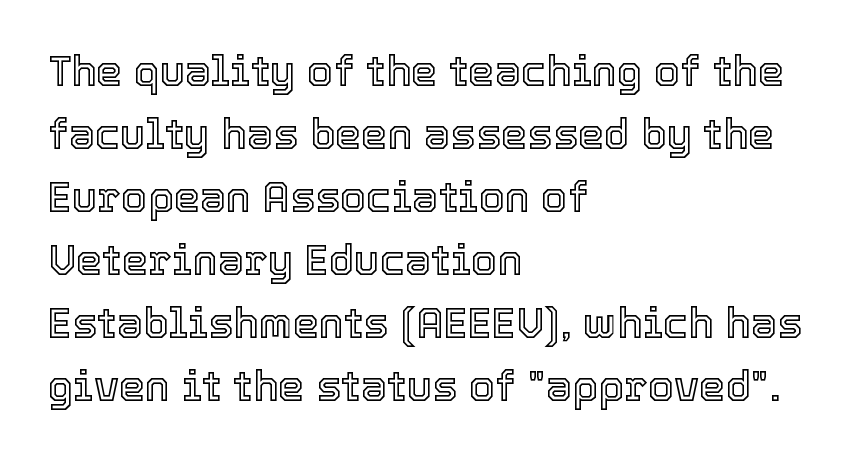
The image shows 42 px text type, upright; set left-aligned, normal line spacing (1.5x), normal letter spacing, not underlined; a medium x-height.
